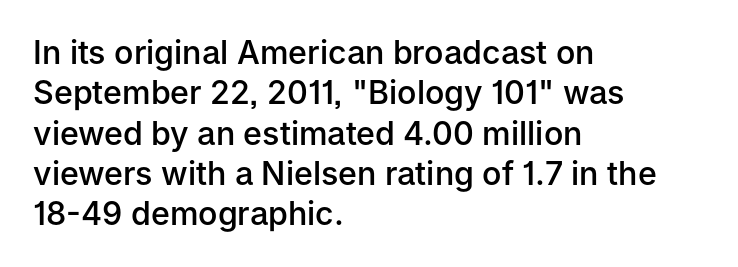
Summary of vertical rhythm: regular, with standard interline spacing. The letters sit at their default tracking, neither squeezed nor spread. You could not count columns in this text — the font is proportionally spaced. Leftover space on each line is placed entirely after the last word. The passage shown is semibold, sitting just below true bold.
